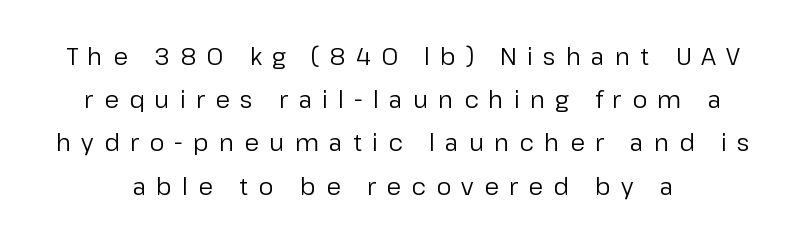
Q: Is the text bold? A: No.
Q: Is the text italic (slanted)? A: No, it is upright.
Q: Is the text underlined? A: No.
Q: How is the paragraph aligned? A: Centered.
Q: Is the spacing between letters normal or unusually wide? A: Unusually wide.
